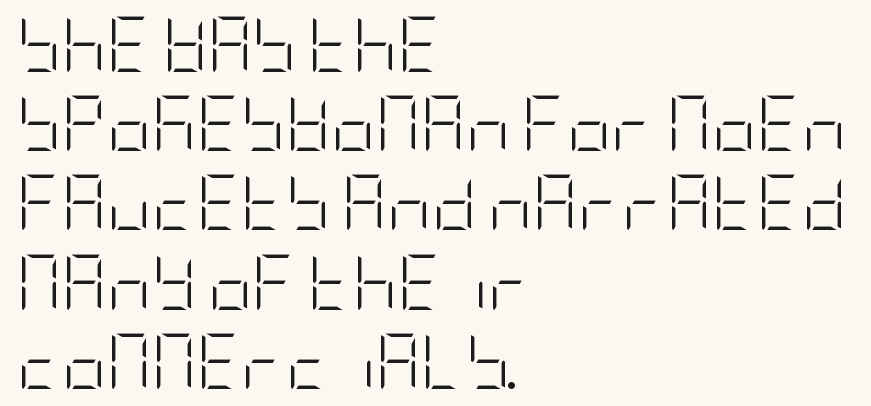
Q: Is the text bold? A: No.
Q: Is the text italic (slanted)? A: No, it is upright.
Q: Is the typeface a serif or a sans-serif typeface? A: Sans-serif.
Q: Is the text underlined? A: No.
Q: How is the paragraph aligned? A: Left-aligned.
Q: Is the spacing between letters normal or unusually wide? A: Normal.
Q: Is the spacing between lines tight, normal or loose? A: Normal.
Q: Width (condensed, normal, or wide)? A: Condensed.
Q: Stroke contrast? A: Low.
Q: x-height? A: Large.
